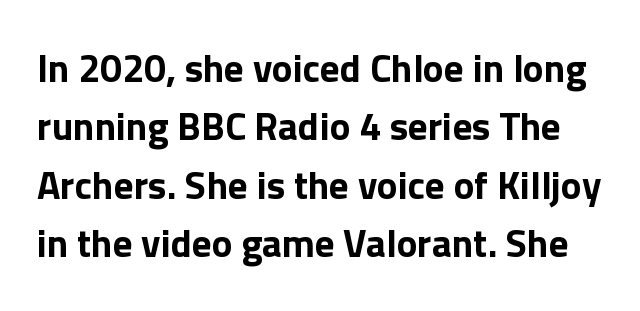
The image shows 39 px bold sans-serif type, upright; set normal line spacing (1.5x), normal letter spacing, not underlined; a medium x-height.
